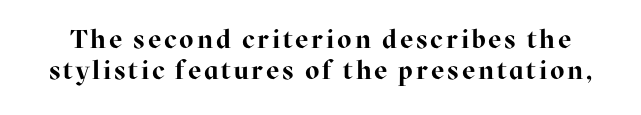
Typesetter's note: full bold, strokes at maximum text heaviness. Rule under the text: the space is simply empty. Nope, not italic — everything's standing straight.
